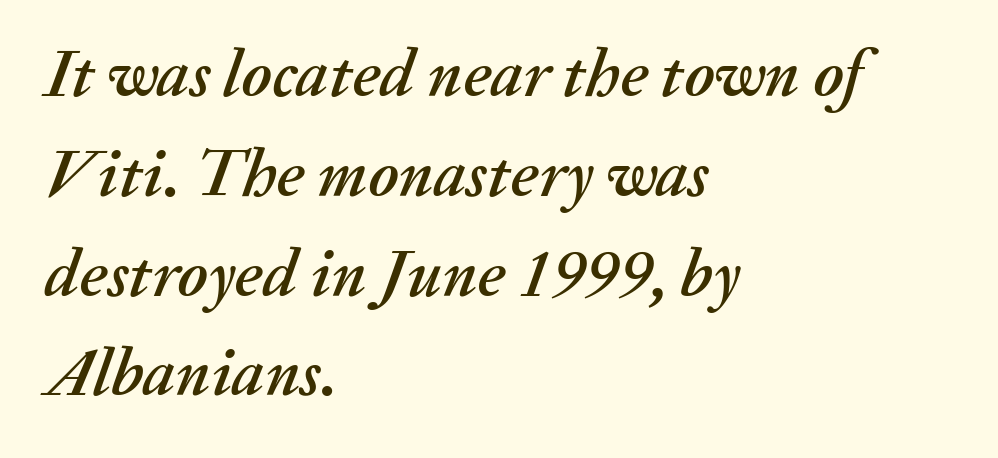
Rendered with sloped, italic letterforms. The lines are quadded left. No extra tracking has been applied to these lines. Words float on clear page, feet unadorned.
